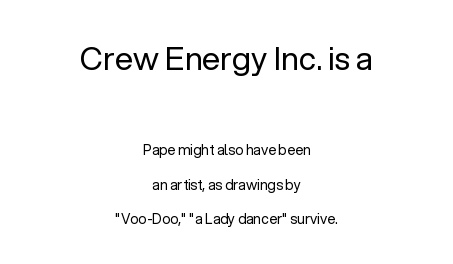
{"serif": "no", "italic": "no", "bold": "no", "weight": "regular", "width": "normal", "stroke_contrast": "low", "x_height": "medium", "monospaced": "no", "underline": "no", "align": "center", "line_spacing": "loose", "line_spacing_ratio": 2.48, "letter_spacing": "normal", "letter_spacing_em": 0.0, "larger_block": "first", "size_ratio": 2.29, "glyph_px": 32}
